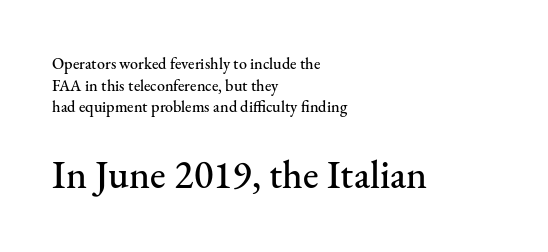
{"serif": "yes", "italic": "no", "width": "normal", "stroke_contrast": "medium", "x_height": "small", "monospaced": "no", "underline": "no", "align": "left", "line_spacing": "normal", "line_spacing_ratio": 1.35, "letter_spacing": "normal", "letter_spacing_em": 0.0, "larger_block": "second", "size_ratio": 2.44, "glyph_px": 39}
